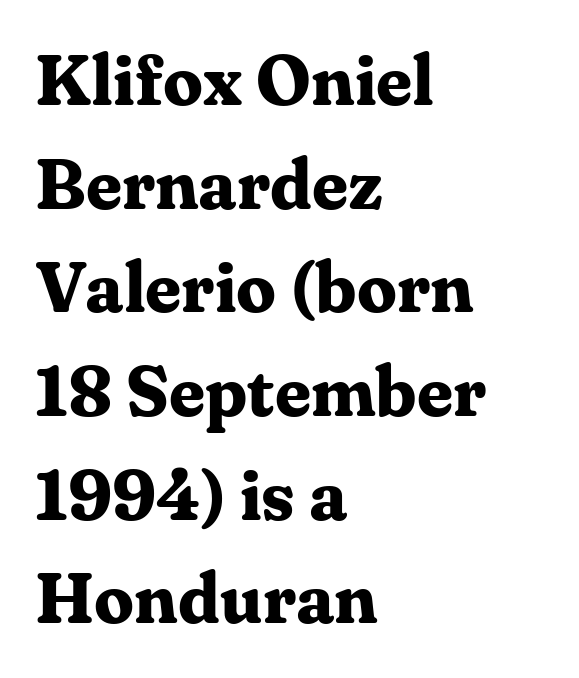
Q: Is the text bold? A: Yes.
Q: Is the text italic (slanted)? A: No, it is upright.
Q: Is the typeface a serif or a sans-serif typeface? A: Serif.
Q: Is the text underlined? A: No.
Q: How is the paragraph aligned? A: Left-aligned.
Q: Is the spacing between letters normal or unusually wide? A: Normal.
Q: Is the spacing between lines tight, normal or loose? A: Normal.
Q: Width (condensed, normal, or wide)? A: Normal.
Q: Stroke contrast? A: Medium.
Q: x-height? A: Medium.
Q: Monospaced? A: No.
